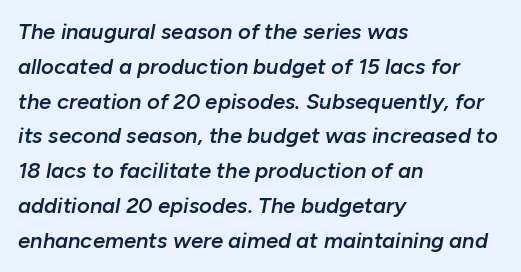
The image shows 22 px text type, italic (leaning right); set left-aligned, normal line spacing (1.58x), normal letter spacing, not underlined.
